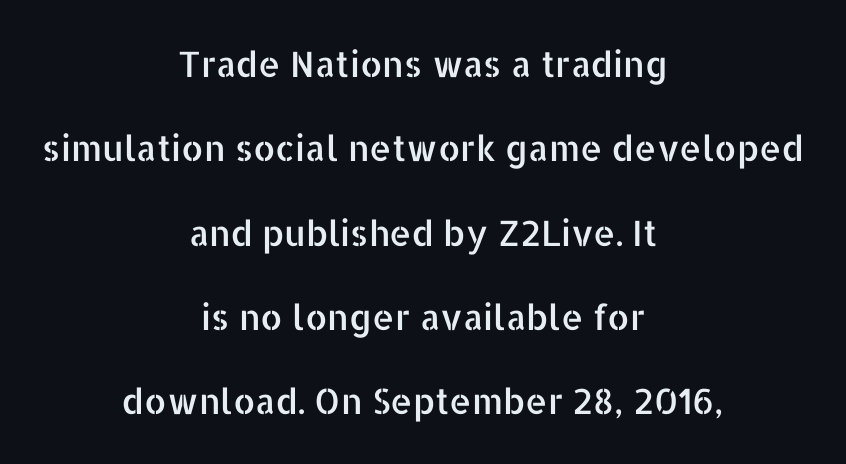
The image shows 35 px sans-serif type, upright; set centered, loose line spacing (2.41x), normal letter spacing, not underlined; low stroke contrast and a medium x-height.
